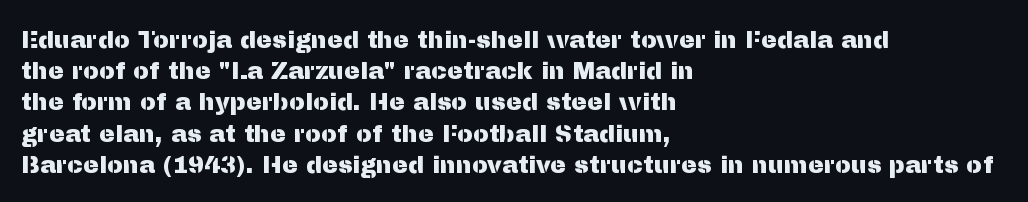
Does the copy run flush right? No — it runs flush left. The font's upright variant was chosen for this text. Descender tails drop into unmarked territory. Reading down the column, the eye jumps a familiar distance to each next line.
